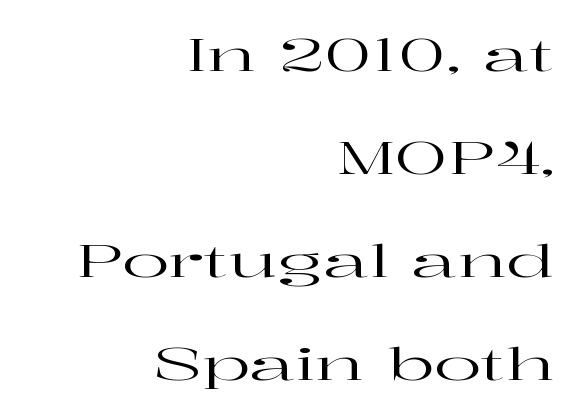
Q: Is the text italic (slanted)? A: No, it is upright.
Q: Is the typeface a serif or a sans-serif typeface? A: Serif.
Q: Is the text underlined? A: No.
Q: How is the paragraph aligned? A: Right-aligned.
Q: Is the spacing between letters normal or unusually wide? A: Normal.
Q: Is the spacing between lines tight, normal or loose? A: Loose.
Q: Width (condensed, normal, or wide)? A: Wide.
Q: Stroke contrast? A: High.
Q: x-height? A: Medium.
Q: Monospaced? A: No.
